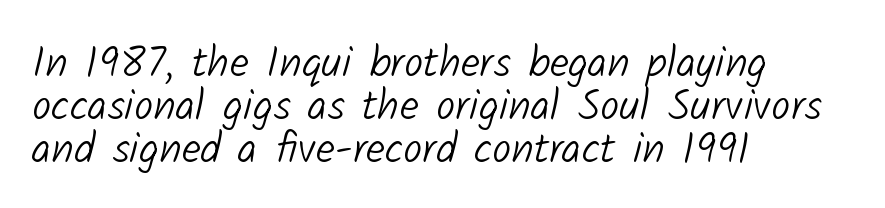
The image shows 43 px light sans-serif type; set left-aligned, tight line spacing (1.0x), normal letter spacing, not underlined; low stroke contrast and a medium x-height.
